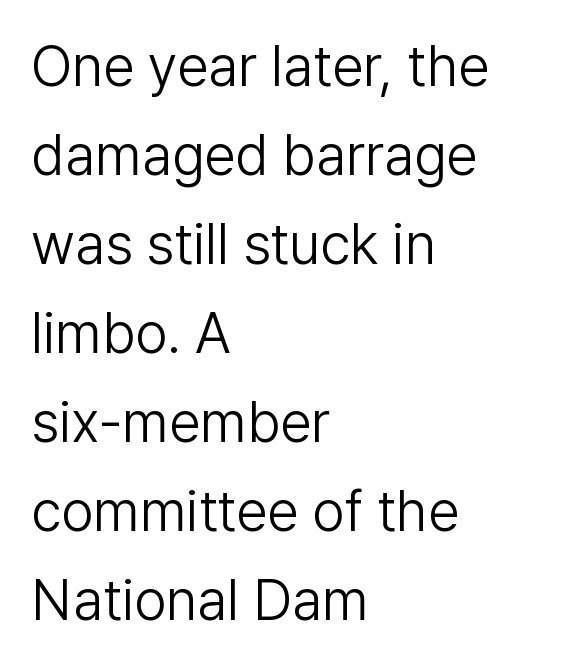
The passage shown is typed in a proportional face where columns would drift. Grotesque or geometric, the face here clearly has no serifs. In CSS terms this would be text-align: left. Words appear dense and cohesive because spacing is normal.
